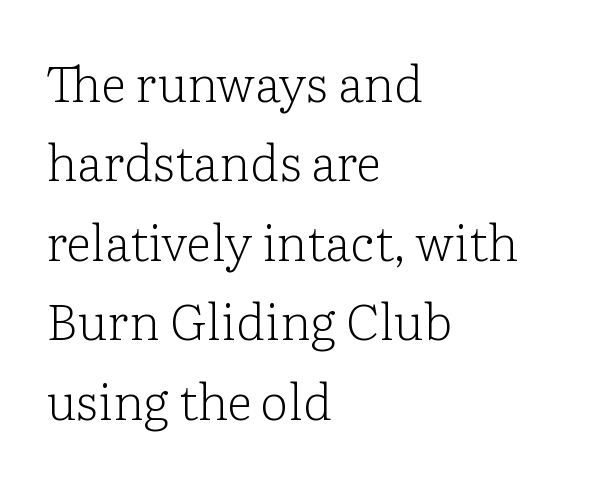
Q: Is the text bold? A: No.
Q: Is the text italic (slanted)? A: No, it is upright.
Q: Is the typeface a serif or a sans-serif typeface? A: Serif.
Q: Is the text underlined? A: No.
Q: How is the paragraph aligned? A: Left-aligned.
Q: Is the spacing between letters normal or unusually wide? A: Normal.
Q: Is the spacing between lines tight, normal or loose? A: Normal.
Q: Width (condensed, normal, or wide)? A: Normal.
Q: Stroke contrast? A: Low.
Q: x-height? A: Medium.
Q: Monospaced? A: No.
